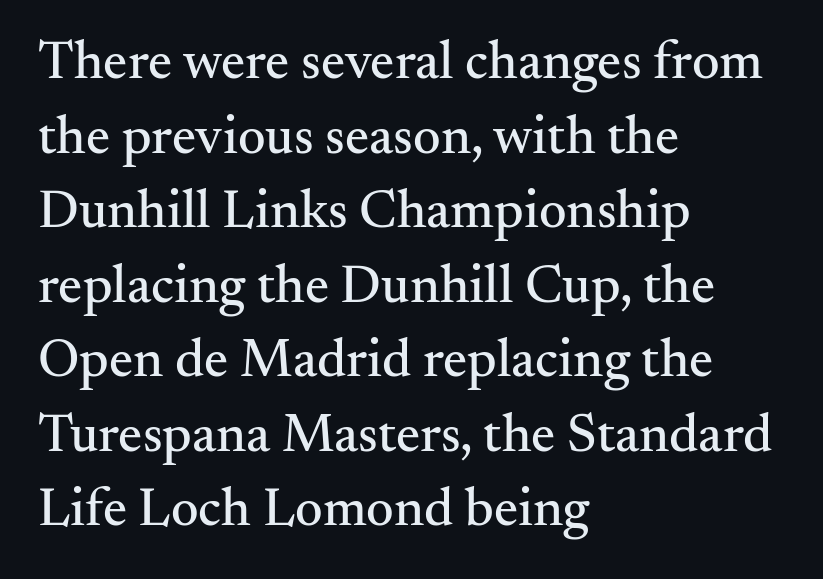
The image shows 54 px serif type, upright; set left-aligned, normal line spacing (1.38x), normal letter spacing, not underlined; medium stroke contrast and a small x-height.
